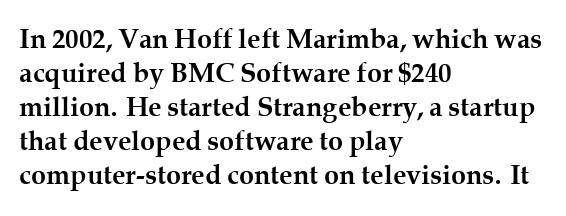
{"italic": "no", "bold": "yes", "underline": "no", "align": "left", "line_spacing": "normal", "line_spacing_ratio": 1.26, "letter_spacing": "normal", "letter_spacing_em": 0.0, "glyph_px": 27}
